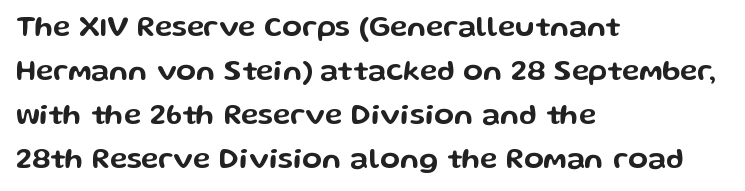
The image shows 29 px wide sans-serif type, upright; set left-aligned, normal line spacing (1.52x), normal letter spacing, not underlined; low stroke contrast and a medium x-height.
